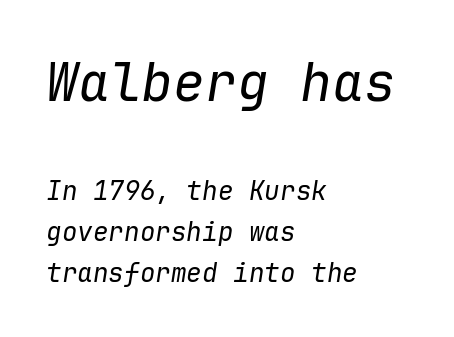
Q: Is the text bold? A: No.
Q: Is the text italic (slanted)? A: Yes, it leans right by about 9 degrees.
Q: Is the text underlined? A: No.
Q: How is the paragraph aligned? A: Left-aligned.
Q: Is the spacing between letters normal or unusually wide? A: Normal.
Q: Is the spacing between lines tight, normal or loose? A: Normal.
Q: Which block of text is set in a larger size, the first (top) or the second (bottom)? A: The first (top) one.
Q: Width (condensed, normal, or wide)? A: Normal.
Q: Stroke contrast? A: Low.
Q: x-height? A: Medium.
Q: Monospaced? A: Yes.
